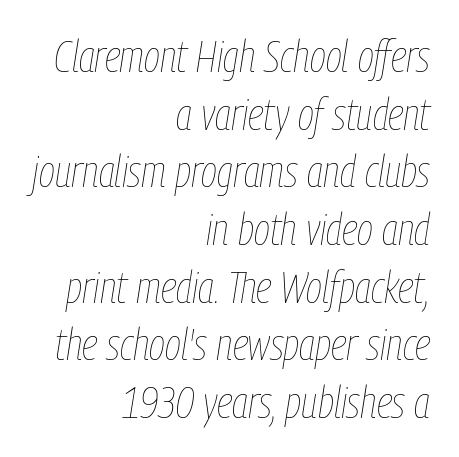
{"italic": "yes", "lean": "right", "slant_degrees": 9, "bold": "no", "weight": "thin", "width": "condensed", "stroke_contrast": "low", "x_height": "medium", "monospaced": "no", "underline": "no", "align": "right", "line_spacing": "normal", "line_spacing_ratio": 1.31, "letter_spacing": "normal", "letter_spacing_em": 0.0, "glyph_px": 44}
